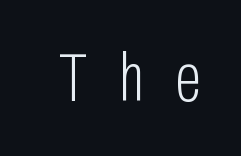
Q: Is the text bold? A: No.
Q: Is the text italic (slanted)? A: No, it is upright.
Q: Is the typeface a serif or a sans-serif typeface? A: Sans-serif.
Q: Is the text underlined? A: No.
Q: Is the spacing between letters normal or unusually wide? A: Unusually wide.
Q: Width (condensed, normal, or wide)? A: Condensed.
Q: Stroke contrast? A: Low.
Q: x-height? A: Medium.
Q: Monospaced? A: No.
